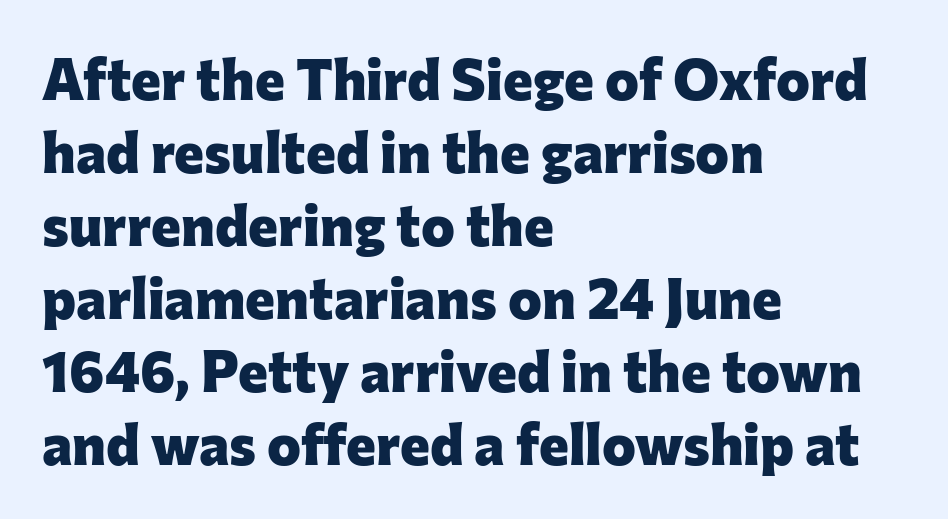
The image shows 57 px heavy sans-serif type, upright; set left-aligned, normal line spacing (1.28x), normal letter spacing, not underlined; low stroke contrast and a medium x-height.
